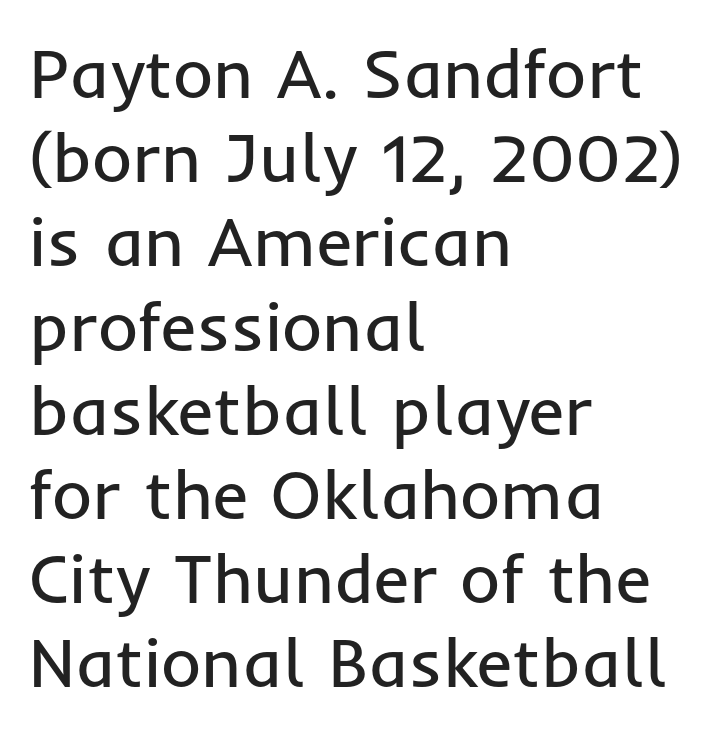
Here the designer chose a conventional face with non-uniform glyph widths. The typography opts for an upright posture over an oblique one. Reading down the block, your eye returns to a fixed left position each line. Descender tails drop into unmarked territory. This rendering leaves character spacing at its baseline value.
